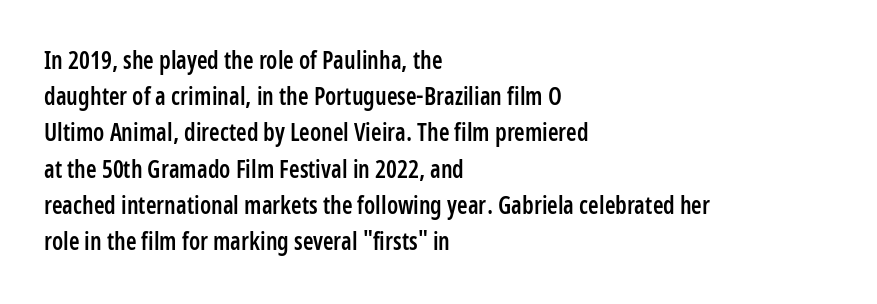
{"italic": "no", "bold": "semi", "underline": "no", "align": "left", "line_spacing": "normal", "line_spacing_ratio": 1.51, "letter_spacing": "normal", "letter_spacing_em": 0.0, "glyph_px": 24}
